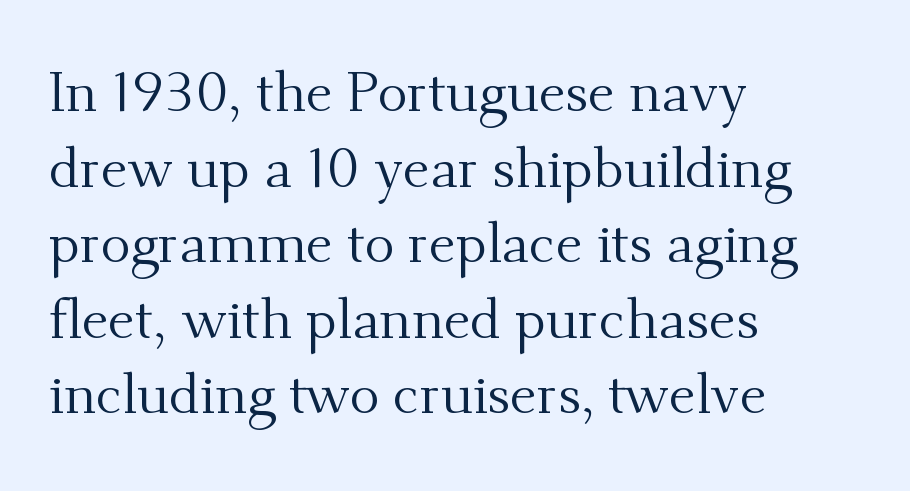
Q: Is the text bold? A: No.
Q: Is the text italic (slanted)? A: No, it is upright.
Q: Is the typeface a serif or a sans-serif typeface? A: Serif.
Q: Is the text underlined? A: No.
Q: How is the paragraph aligned? A: Left-aligned.
Q: Is the spacing between letters normal or unusually wide? A: Normal.
Q: Is the spacing between lines tight, normal or loose? A: Normal.
Q: Width (condensed, normal, or wide)? A: Normal.
Q: Stroke contrast? A: Medium.
Q: x-height? A: Small.
Q: Monospaced? A: No.
